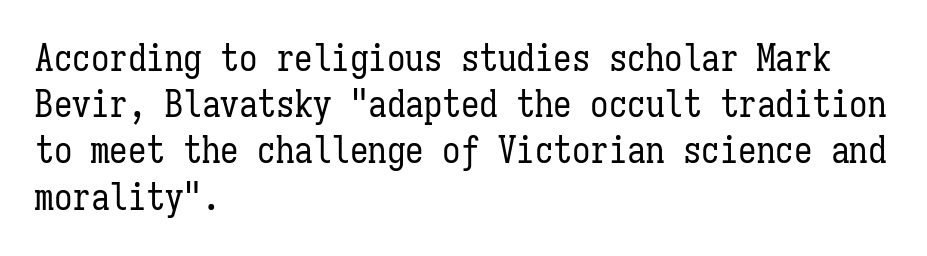
The image shows 37 px regular-weight, condensed type, upright, monospaced; set left-aligned, normal line spacing (1.25x), normal letter spacing, not underlined; low stroke contrast and a medium x-height.
